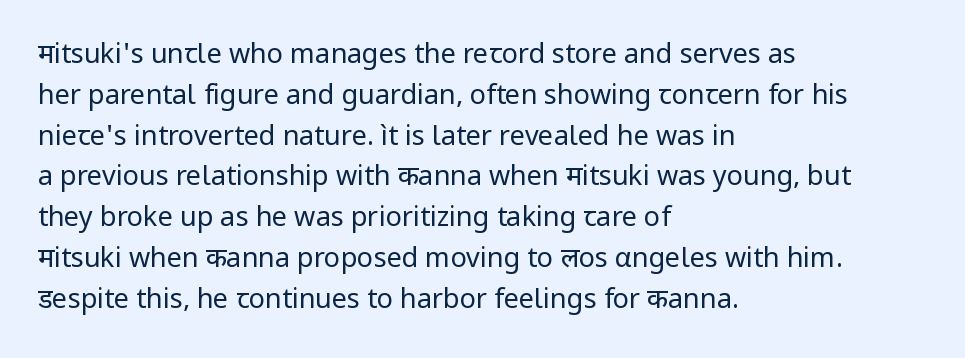
The image shows 27 px text type, upright; set left-aligned, normal line spacing (1.51x), normal letter spacing, not underlined.
